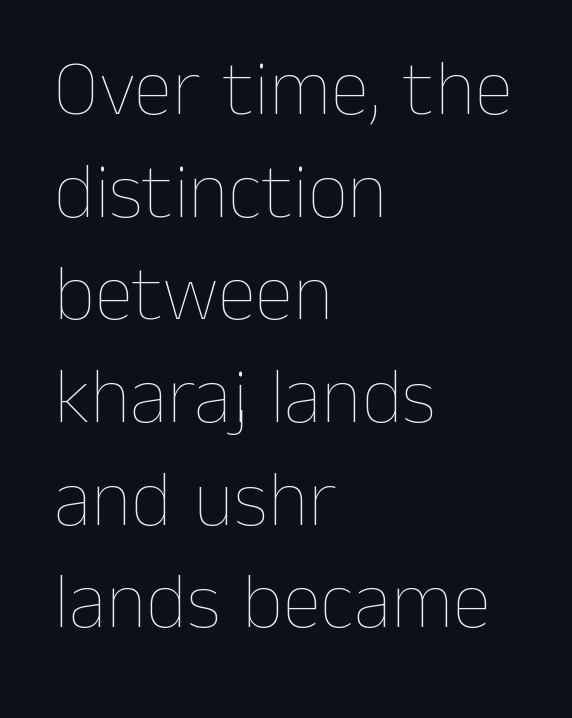
Q: Is the text bold? A: No.
Q: Is the text italic (slanted)? A: No, it is upright.
Q: Is the text underlined? A: No.
Q: How is the paragraph aligned? A: Left-aligned.
Q: Is the spacing between letters normal or unusually wide? A: Normal.
Q: Is the spacing between lines tight, normal or loose? A: Normal.
Q: Width (condensed, normal, or wide)? A: Normal.
Q: Stroke contrast? A: Low.
Q: x-height? A: Medium.
Q: Monospaced? A: No.
